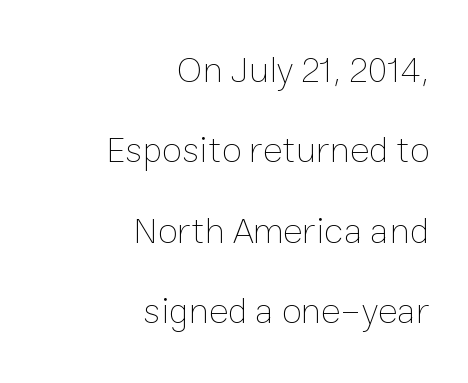
The image shows 37 px thin type, upright; set right-aligned, loose line spacing (2.17x), normal letter spacing, not underlined; low stroke contrast and a medium x-height.
